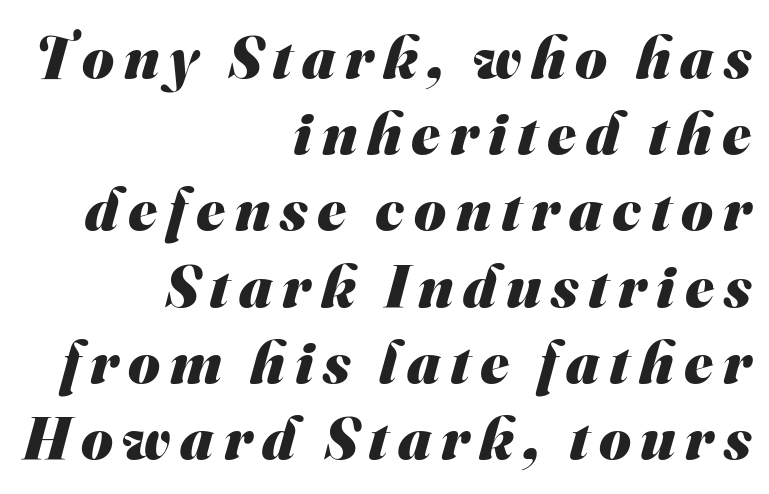
The image shows 61 px heavy sans-serif type; set right-aligned, normal line spacing (1.25x), not underlined; medium stroke contrast and a small x-height.
